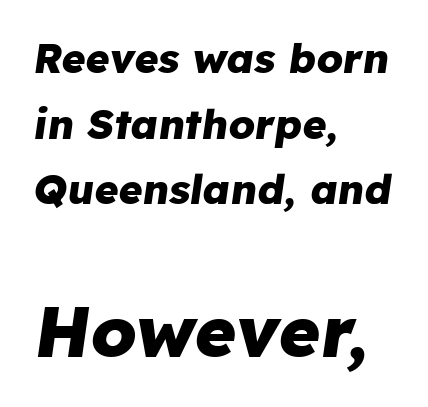
The image shows 71 px heavy type, italic (leaning right); set left-aligned, normal line spacing (1.6x), normal letter spacing, not underlined; the second (bottom) block is 1.73x larger; low stroke contrast and a medium x-height.
